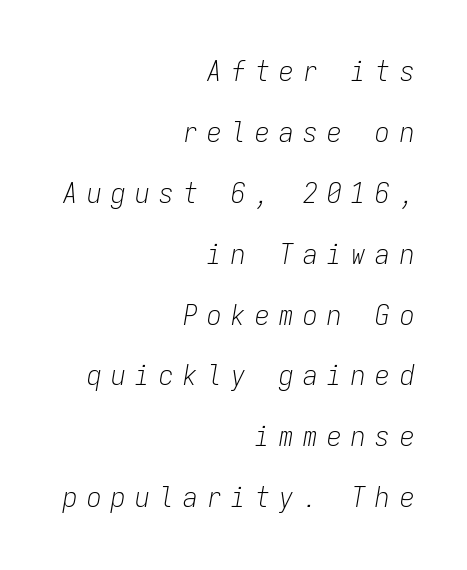
The image shows 29 px light, condensed type, italic (leaning right), monospaced; set right-aligned, loose line spacing (2.1x), unusually wide letter spacing (+0.33 em), not underlined; low stroke contrast and a medium x-height.
